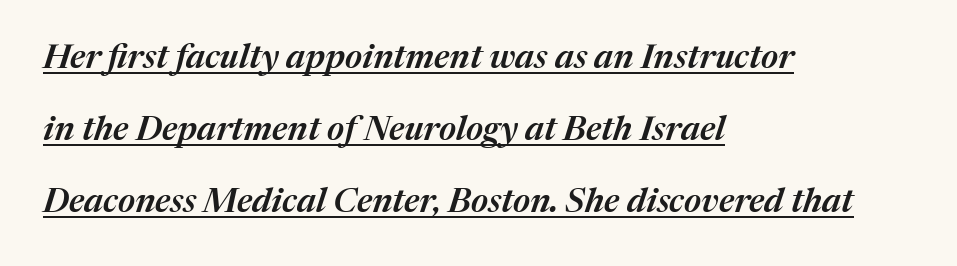
{"italic": "yes", "lean": "right", "slant_degrees": 17, "bold": "semi", "weight": "semibold", "width": "normal", "stroke_contrast": "medium", "x_height": "medium", "monospaced": "no", "underline": "yes", "align": "left", "line_spacing": "loose", "line_spacing_ratio": 2.12, "letter_spacing": "normal", "letter_spacing_em": 0.0, "glyph_px": 34}
